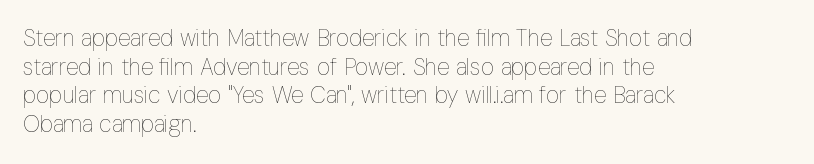
Q: Is the text bold? A: No.
Q: Is the text italic (slanted)? A: No, it is upright.
Q: Is the text underlined? A: No.
Q: How is the paragraph aligned? A: Left-aligned.
Q: Is the spacing between letters normal or unusually wide? A: Normal.
Q: Is the spacing between lines tight, normal or loose? A: Normal.
